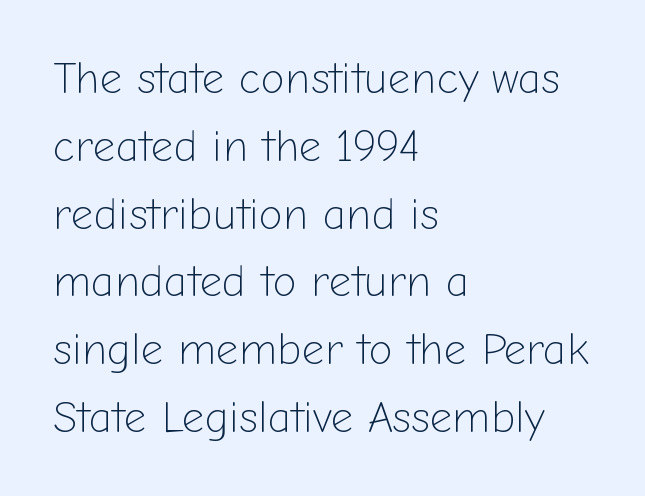
The image shows 44 px light sans-serif type, upright; set left-aligned, normal line spacing (1.54x), normal letter spacing, not underlined; low stroke contrast and a medium x-height.
